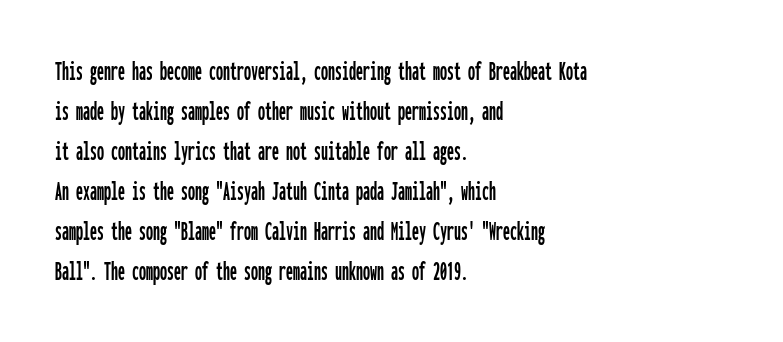
The image shows 28 px condensed sans-serif type, upright, monospaced; set left-aligned, normal line spacing (1.43x), normal letter spacing, not underlined; low stroke contrast and a medium x-height.
